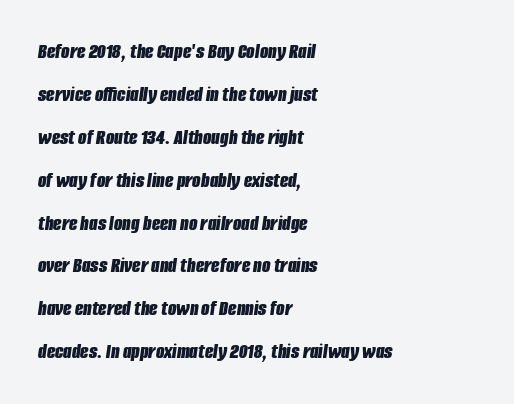
The image shows 22 px bold type, italic (leaning right); set left-aligned, loose line spacing (1.95x), normal letter spacing, not underlined.
